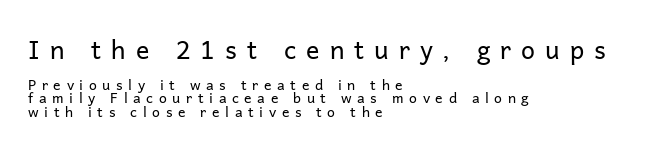
Q: Is the text bold? A: No.
Q: Is the text italic (slanted)? A: No, it is upright.
Q: Is the text underlined? A: No.
Q: How is the paragraph aligned? A: Left-aligned.
Q: Is the spacing between letters normal or unusually wide? A: Unusually wide.
Q: Is the spacing between lines tight, normal or loose? A: Tight.
Q: Which block of text is set in a larger size, the first (top) or the second (bottom)? A: The first (top) one.
